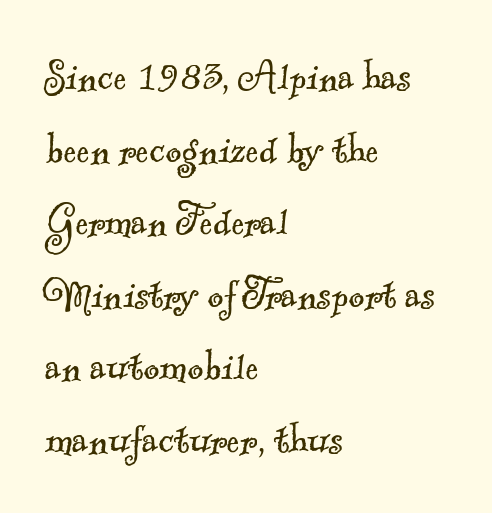
Q: Is the text bold? A: No.
Q: Is the typeface a serif or a sans-serif typeface? A: Serif.
Q: Is the text underlined? A: No.
Q: How is the paragraph aligned? A: Left-aligned.
Q: Is the spacing between letters normal or unusually wide? A: Normal.
Q: Is the spacing between lines tight, normal or loose? A: Normal.
Q: Width (condensed, normal, or wide)? A: Normal.
Q: x-height? A: Small.
Q: Monospaced? A: No.
